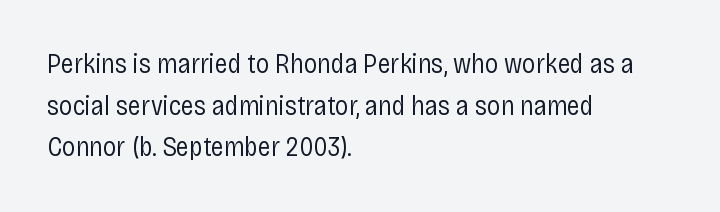
Q: Is the text bold? A: No.
Q: Is the text italic (slanted)? A: No, it is upright.
Q: Is the text underlined? A: No.
Q: How is the paragraph aligned? A: Left-aligned.
Q: Is the spacing between letters normal or unusually wide? A: Normal.
Q: Is the spacing between lines tight, normal or loose? A: Normal.
